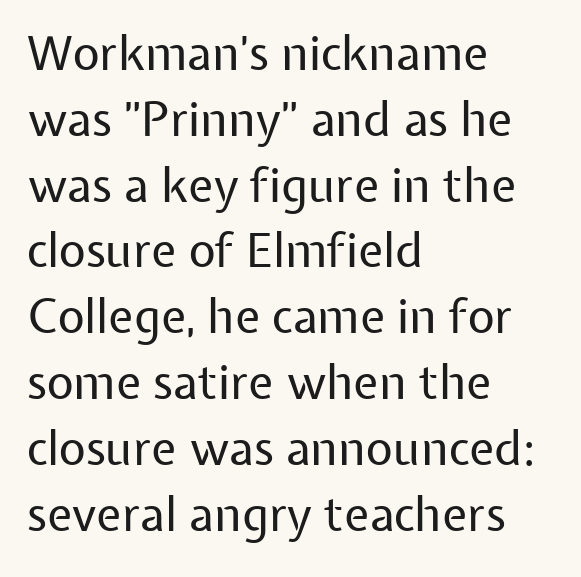
The designer went with a sans here, leaving each stem footless. Characters follow at the spacing the type designer built in. Rows of type keep a routine distance in the vertical direction. A quiet, ordinary-to-light weight characterises the typeface. Italic? Not at all — the glyphs are vertical.
